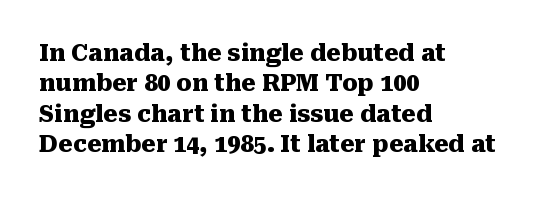
Q: Is the text bold? A: Yes.
Q: Is the text italic (slanted)? A: No, it is upright.
Q: Is the text underlined? A: No.
Q: How is the paragraph aligned? A: Left-aligned.
Q: Is the spacing between letters normal or unusually wide? A: Normal.
Q: Is the spacing between lines tight, normal or loose? A: Normal.
